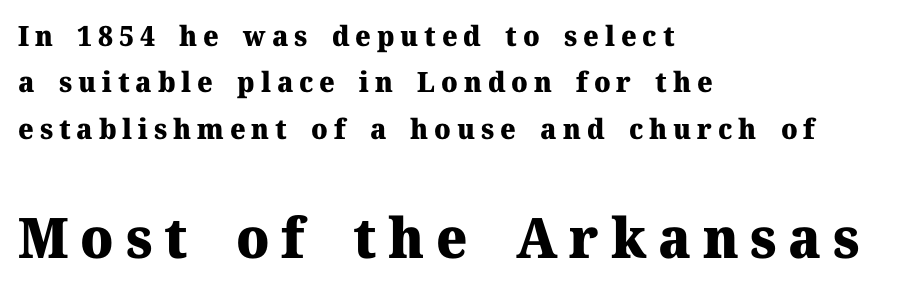
The image shows 56 px heavy serif type, upright; set left-aligned, normal line spacing (1.66x), unusually wide letter spacing (+0.21 em), not underlined; the second (bottom) block is 2.0x larger; medium stroke contrast and a medium x-height.
